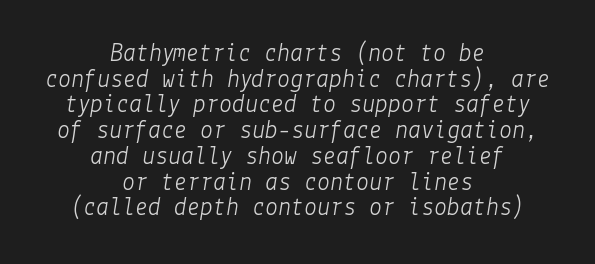
Q: Is the text bold? A: No.
Q: Is the text italic (slanted)? A: Yes, it leans right by about 9 degrees.
Q: Is the text underlined? A: No.
Q: How is the paragraph aligned? A: Centered.
Q: Is the spacing between letters normal or unusually wide? A: Normal.
Q: Is the spacing between lines tight, normal or loose? A: Tight.
